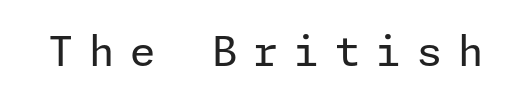
The image shows 41 px regular-weight sans-serif type, upright; set unusually wide letter spacing (+0.38 em), not underlined; low stroke contrast and a medium x-height.
